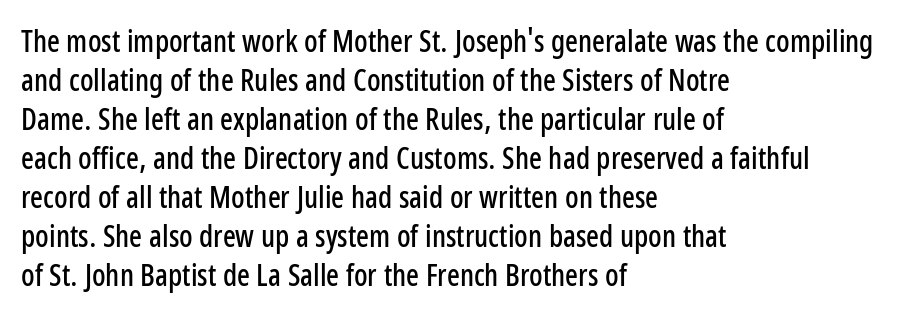
I'd call this a sans setting — the letters go barefoot. These lines were composed using upright roman letters. Honestly, the row spacing looks completely unremarkable. Note the varied advance widths — an 'i' is clearly narrower than an 'm'. Letter spacing: default. A clean baseline with only descenders dipping below it.
